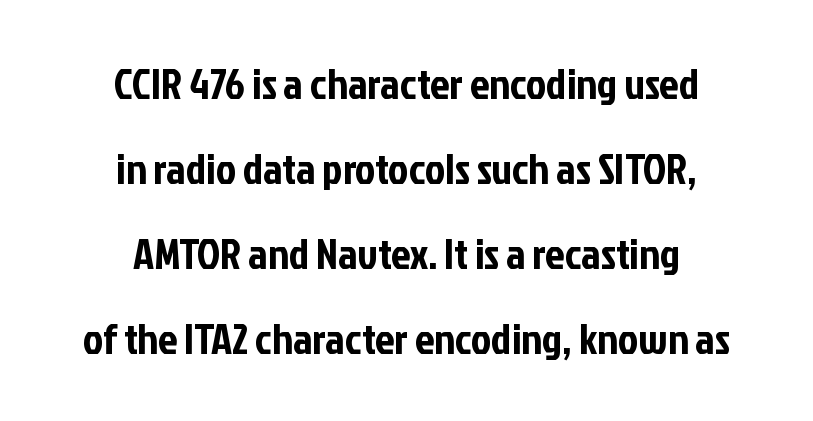
Q: Is the text italic (slanted)? A: No, it is upright.
Q: Is the typeface a serif or a sans-serif typeface? A: Sans-serif.
Q: Is the text underlined? A: No.
Q: How is the paragraph aligned? A: Centered.
Q: Is the spacing between letters normal or unusually wide? A: Normal.
Q: Is the spacing between lines tight, normal or loose? A: Loose.
Q: Width (condensed, normal, or wide)? A: Condensed.
Q: Stroke contrast? A: Low.
Q: x-height? A: Medium.
Q: Monospaced? A: No.
